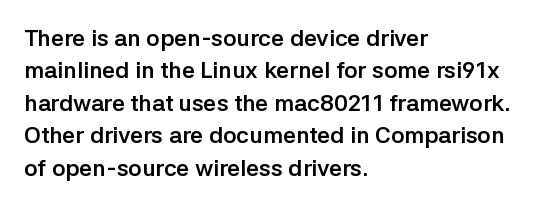
Q: Is the text bold? A: Yes.
Q: Is the text italic (slanted)? A: No, it is upright.
Q: Is the text underlined? A: No.
Q: How is the paragraph aligned? A: Left-aligned.
Q: Is the spacing between letters normal or unusually wide? A: Normal.
Q: Is the spacing between lines tight, normal or loose? A: Normal.
